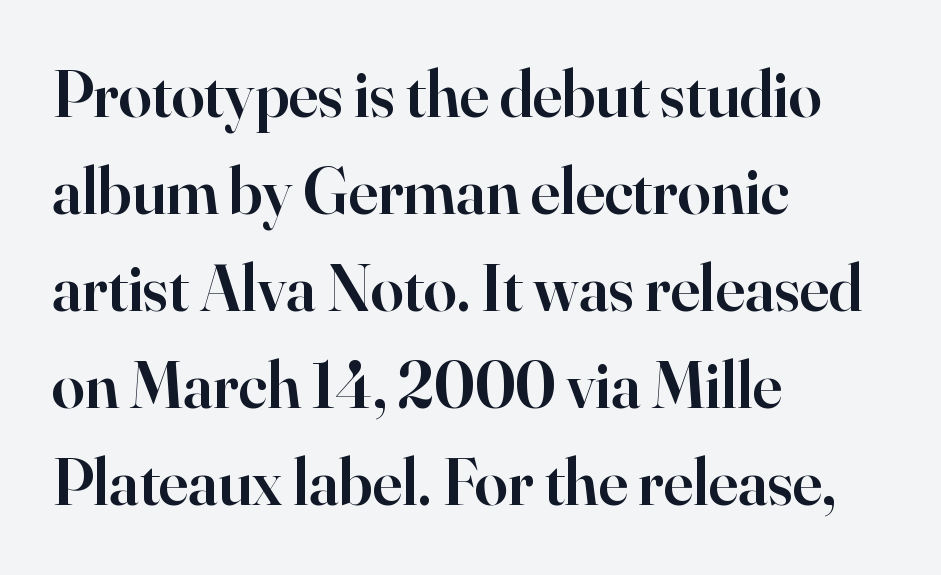
{"serif": "yes", "italic": "no", "bold": "semi", "weight": "semibold", "width": "normal", "stroke_contrast": "high", "x_height": "small", "monospaced": "no", "underline": "no", "align": "left", "line_spacing": "normal", "line_spacing_ratio": 1.47, "letter_spacing": "normal", "letter_spacing_em": 0.0, "glyph_px": 66}
